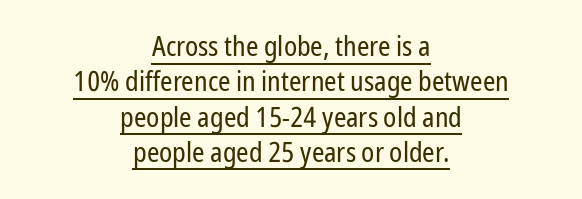
Designer's note — italics off, roman on. The lettering is marked with a stroke running underneath it. Tracking here is standard; glyphs follow each other at the usual distance. Horizontally, the lines are justified to the midpoint only. Type style note: lacks serifs.
